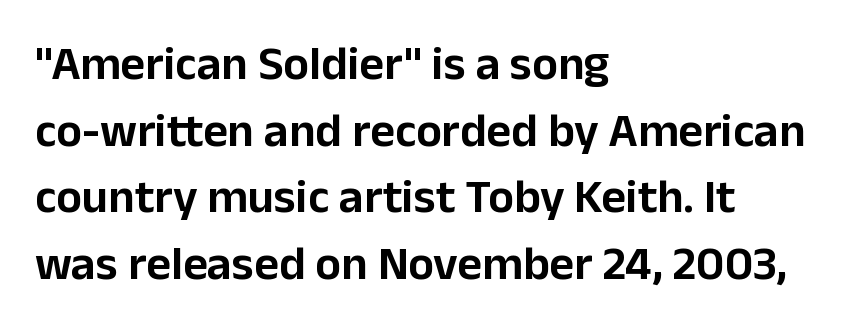
The image shows 48 px sans-serif type, upright; set left-aligned, normal line spacing (1.39x), normal letter spacing, not underlined; low stroke contrast and a medium x-height.
